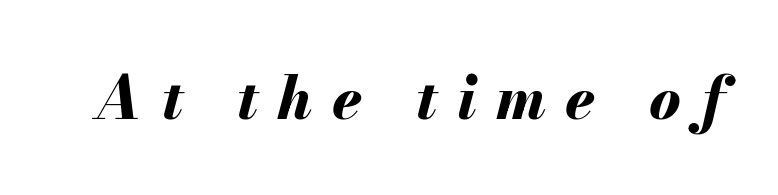
The image shows 59 px bold type, italic (leaning right); set unusually wide letter spacing (+0.33 em), not underlined; medium stroke contrast and a small x-height.
